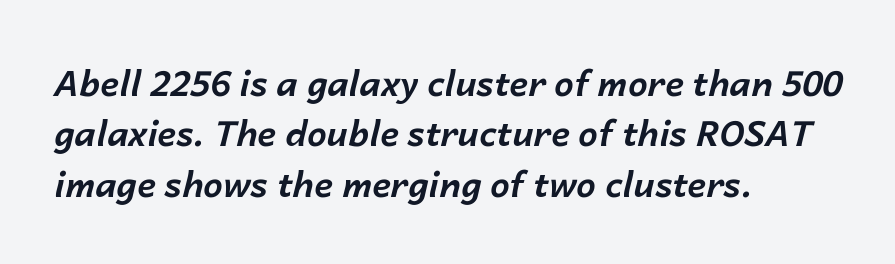
{"italic": "yes", "lean": "right", "slant_degrees": 14, "bold": "yes", "weight": "bold", "width": "normal", "stroke_contrast": "low", "x_height": "medium", "monospaced": "no", "underline": "no", "align": "left", "line_spacing": "normal", "line_spacing_ratio": 1.44, "letter_spacing": "normal", "letter_spacing_em": 0.0, "glyph_px": 35}
